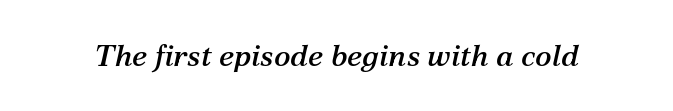
Has an underline been added? It has not. The letterforms sit shoulder to shoulder at normal distance. Is this a fixed-width face? No — the glyphs have proportional, varying widths. The passage shown is typeset with a serif family.
